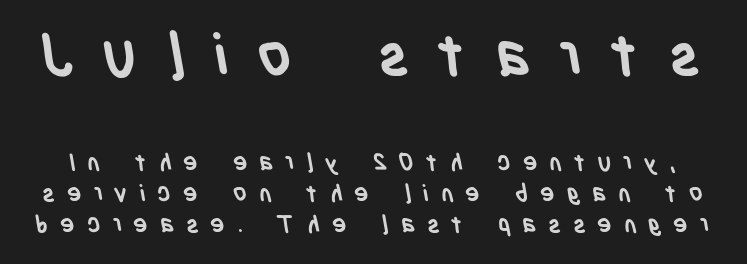
{"serif": "no", "bold": "yes", "weight": "semibold", "width": "condensed", "stroke_contrast": "low", "x_height": "large", "monospaced": "no", "underline": "no", "line_spacing": "normal", "line_spacing_ratio": 1.3, "letter_spacing": "wide", "letter_spacing_em": 0.5, "larger_block": "first", "size_ratio": 2.46, "glyph_px": 59}
